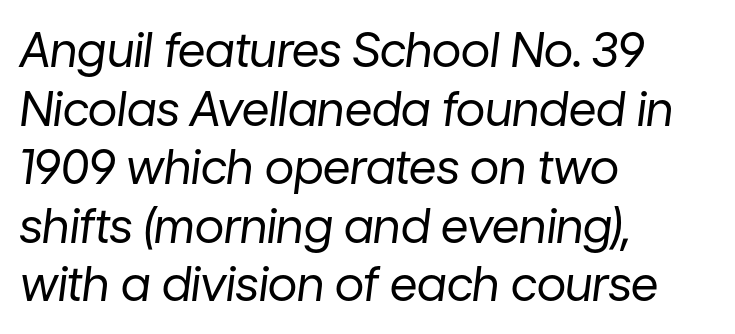
The image shows 48 px regular-weight type, italic (leaning right); set left-aligned, line spacing 1.22x, normal letter spacing, not underlined; low stroke contrast and a medium x-height.
